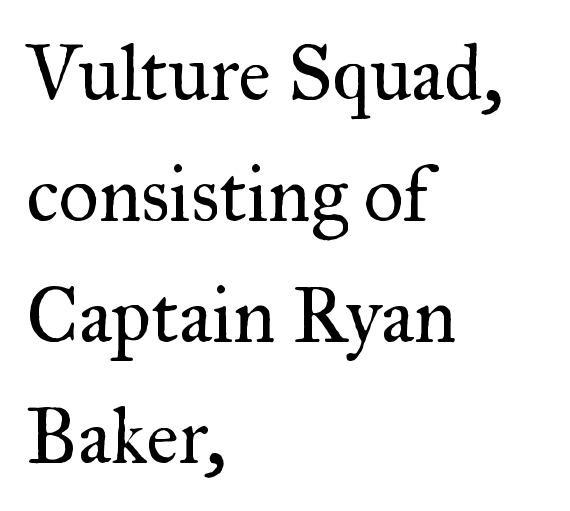
Here the designer chose a conventional face with non-uniform glyph widths. This rendering employs a face with finishing strokes, i.e., a serif. Posture: vertical. Descenders are the only things crossing below the line.
